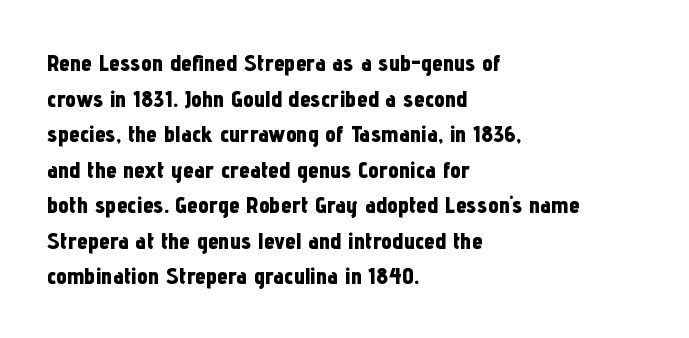
{"italic": "no", "bold": "yes", "underline": "no", "align": "left", "line_spacing": "normal", "line_spacing_ratio": 1.48, "letter_spacing": "normal", "letter_spacing_em": 0.0, "glyph_px": 24}
